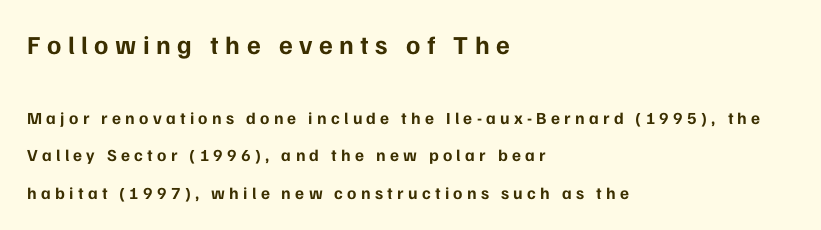
The image shows 26 px bold type, upright; set left-aligned, loose line spacing (2.22x), unusually wide letter spacing (+0.25 em), not underlined; the first (top) block is 1.53x larger.
